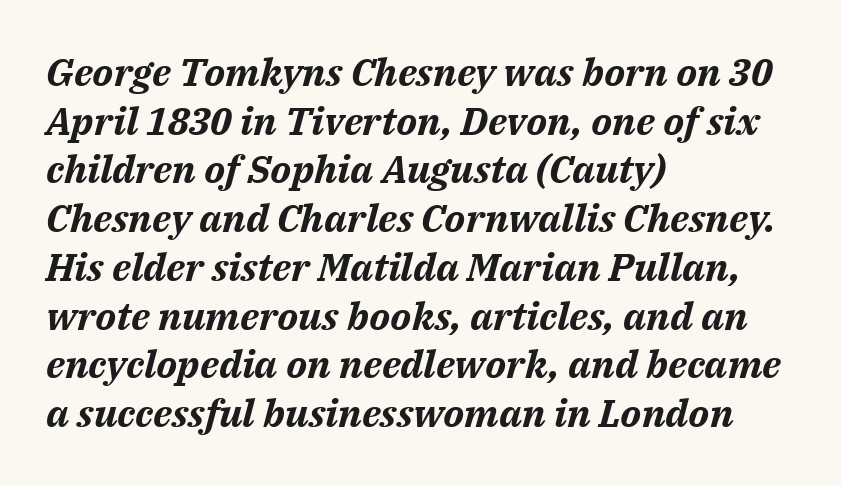
Line starts are locked; line ends wander. Glyph-to-glyph distance matches everyday printed text. A bare baseline throughout the passage. The lines sit at an ordinary, default distance from one another. Slanted lettering throughout.
